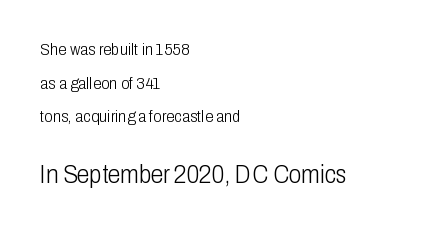
Q: Is the text bold? A: No.
Q: Is the text italic (slanted)? A: No, it is upright.
Q: Is the text underlined? A: No.
Q: How is the paragraph aligned? A: Left-aligned.
Q: Is the spacing between letters normal or unusually wide? A: Normal.
Q: Is the spacing between lines tight, normal or loose? A: Loose.
Q: Which block of text is set in a larger size, the first (top) or the second (bottom)? A: The second (bottom) one.
